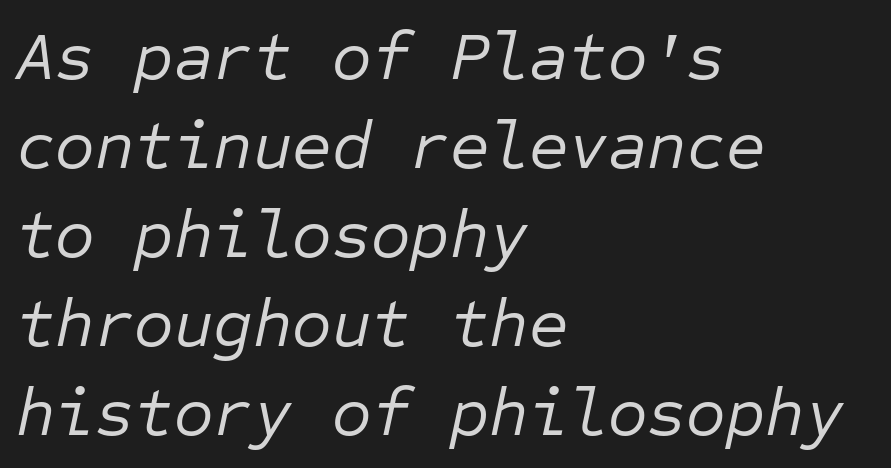
Vertically, the passage feels balanced, rows spaced as you'd expect. Think of a typewriter: that constant character pitch is what you see here. Lines of text with bare space underneath. Notice how the stems are inclined rather than vertical — that's the hallmark of italics. Caption: standard tracking, unaltered. The font is comparable to plain body text, perhaps lighter.
